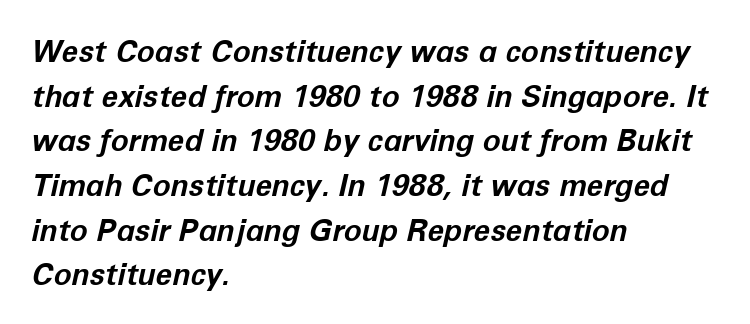
The image shows 30 px bold type, italic (leaning right); set left-aligned, normal line spacing (1.49x), normal letter spacing, not underlined; low stroke contrast and a medium x-height.
